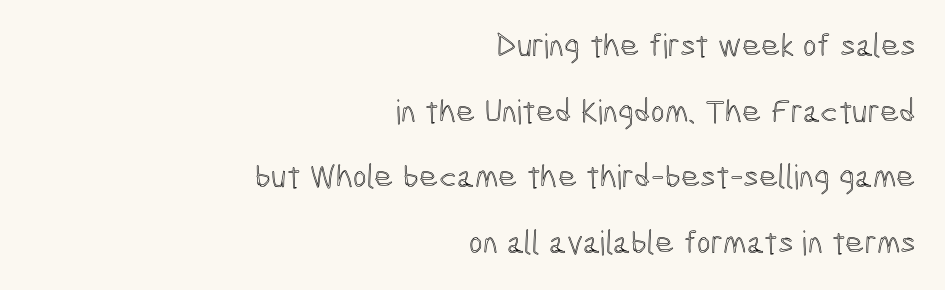
{"italic": "no", "width": "condensed", "x_height": "medium", "monospaced": "no", "underline": "no", "align": "right", "line_spacing": "loose", "line_spacing_ratio": 1.99, "letter_spacing": "normal", "letter_spacing_em": 0.0, "glyph_px": 33}
